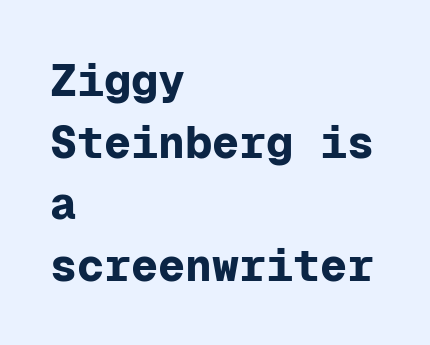
No feet cap the strokes, marking this as sans-serif type. Type without underlining. If you drew a line through each stem, it would be perfectly vertical. Casual observation: everything's shoved over to the left. Compared with an ordinary text face, these strokes are far heavier — a full bold.
